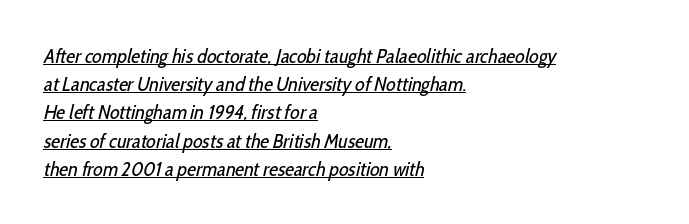
{"bold": "no", "underline": "yes", "align": "left", "line_spacing": "normal", "line_spacing_ratio": 1.41, "letter_spacing": "normal", "letter_spacing_em": 0.0, "glyph_px": 20}
